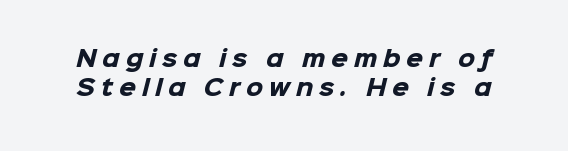
The image shows 22 px bold type; set normal line spacing (1.32x), unusually wide letter spacing (+0.26 em), not underlined.
